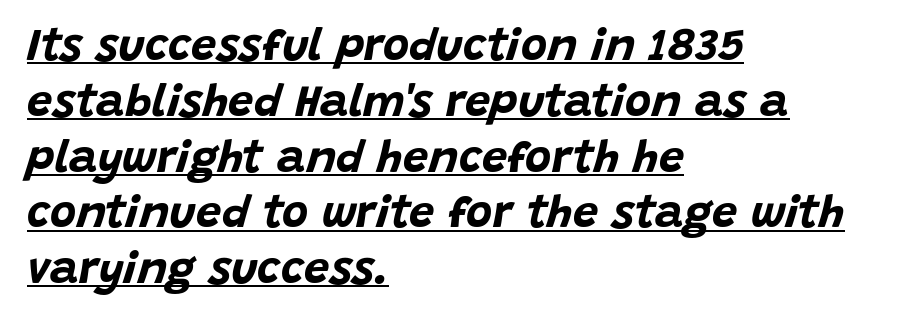
The image shows 45 px bold type, italic (leaning right); set left-aligned, line spacing 1.24x, normal letter spacing, underlined; low stroke contrast and a large x-height.
